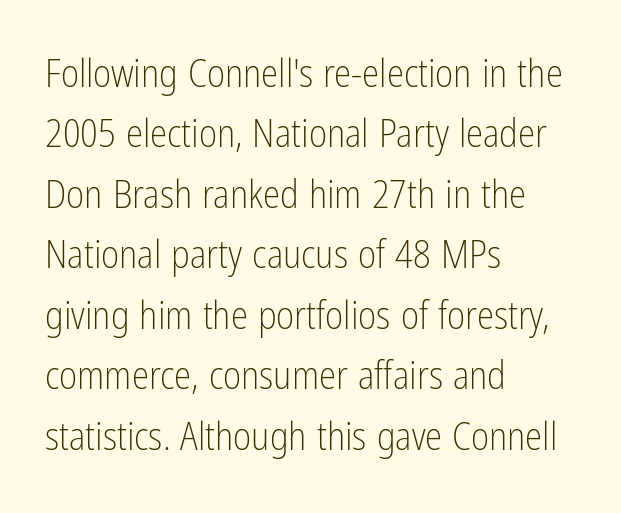
{"serif": "no", "italic": "no", "bold": "no", "weight": "light", "width": "condensed", "stroke_contrast": "low", "x_height": "medium", "monospaced": "no", "underline": "no", "align": "left", "line_spacing": "normal", "line_spacing_ratio": 1.55, "letter_spacing": "normal", "letter_spacing_em": 0.0, "glyph_px": 39}
